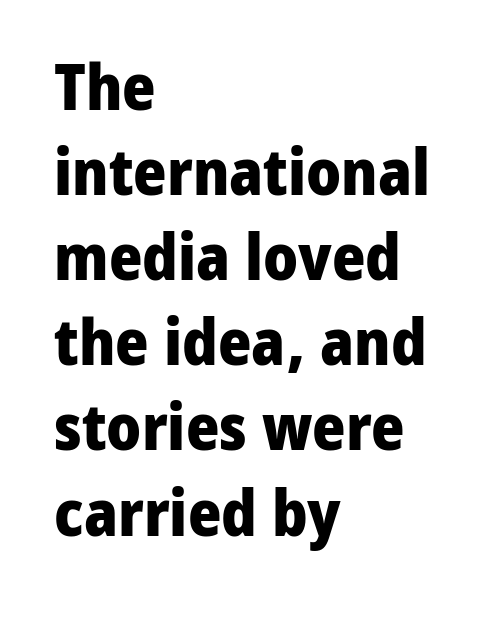
Q: Is the text bold? A: Yes.
Q: Is the text italic (slanted)? A: No, it is upright.
Q: Is the typeface a serif or a sans-serif typeface? A: Sans-serif.
Q: Is the text underlined? A: No.
Q: How is the paragraph aligned? A: Left-aligned.
Q: Is the spacing between letters normal or unusually wide? A: Normal.
Q: Is the spacing between lines tight, normal or loose? A: Normal.
Q: Width (condensed, normal, or wide)? A: Normal.
Q: Stroke contrast? A: Low.
Q: x-height? A: Medium.
Q: Monospaced? A: No.
